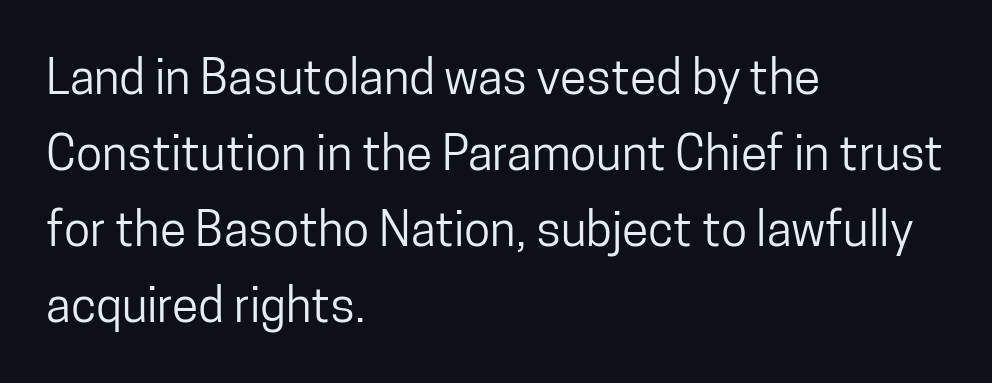
Q: Is the text italic (slanted)? A: No, it is upright.
Q: Is the typeface a serif or a sans-serif typeface? A: Sans-serif.
Q: Is the text underlined? A: No.
Q: How is the paragraph aligned? A: Left-aligned.
Q: Is the spacing between letters normal or unusually wide? A: Normal.
Q: Is the spacing between lines tight, normal or loose? A: Normal.
Q: Width (condensed, normal, or wide)? A: Condensed.
Q: Stroke contrast? A: Low.
Q: x-height? A: Medium.
Q: Monospaced? A: No.
